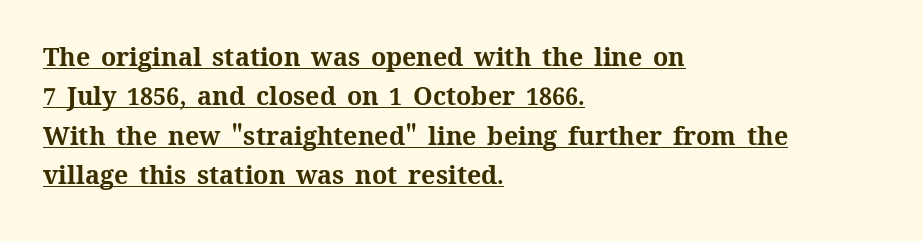
The image shows 25 px bold type, upright; set left-aligned, normal line spacing (1.58x), normal letter spacing, underlined.
